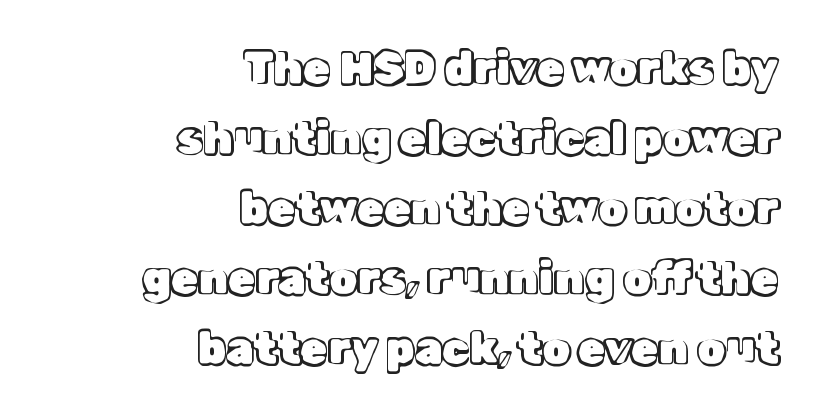
{"italic": "no", "width": "normal", "x_height": "medium", "monospaced": "no", "underline": "no", "align": "right", "line_spacing": "normal", "line_spacing_ratio": 1.59, "letter_spacing": "normal", "letter_spacing_em": 0.0, "glyph_px": 44}
